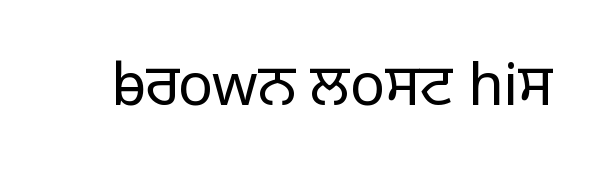
The image shows 58 px light sans-serif type, upright; set normal letter spacing, not underlined; low stroke contrast and a medium x-height.
